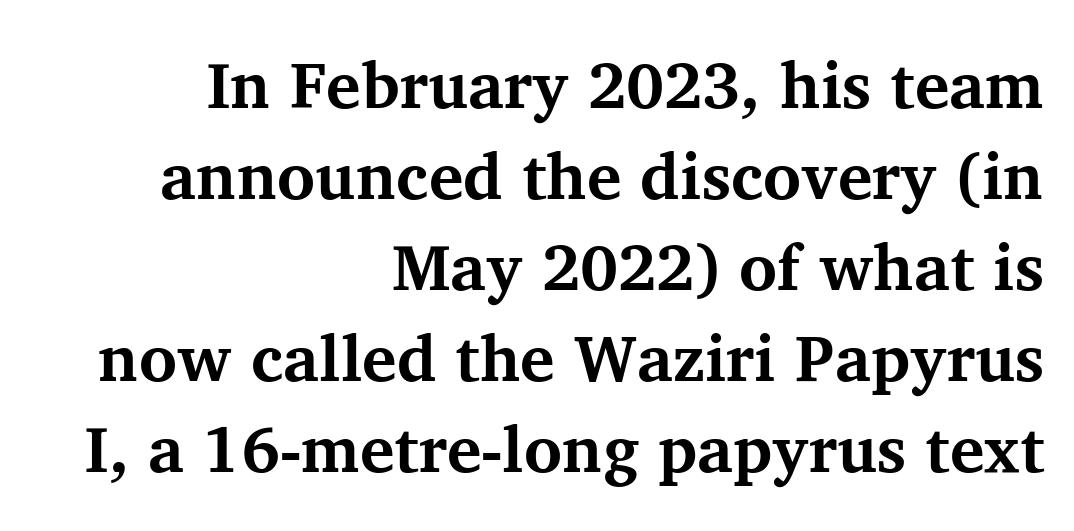
Old-style or modern, the face here clearly has serifs. Varying glyph widths throughout — classic text-font behaviour. Regarding leading, the lines here are spaced in the standard way. The string is rendered with underlining switched off. The typesetting leans heavy: a genuine bold.
